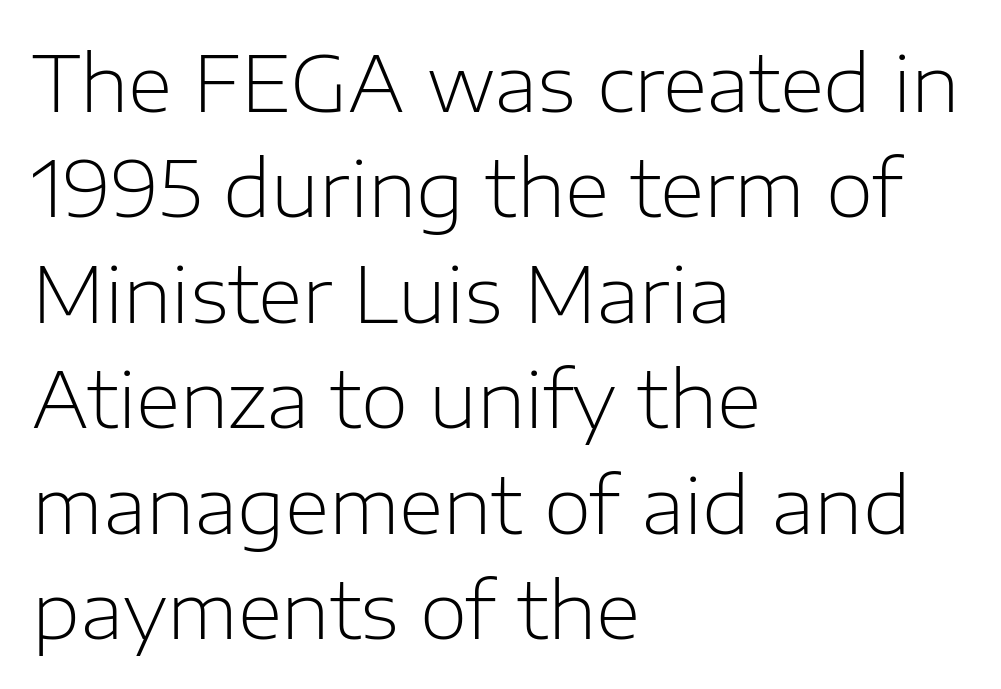
{"serif": "no", "italic": "no", "bold": "no", "weight": "light", "width": "normal", "stroke_contrast": "low", "x_height": "medium", "monospaced": "no", "underline": "no", "align": "left", "line_spacing": "normal", "line_spacing_ratio": 1.37, "letter_spacing": "normal", "letter_spacing_em": 0.0, "glyph_px": 77}
